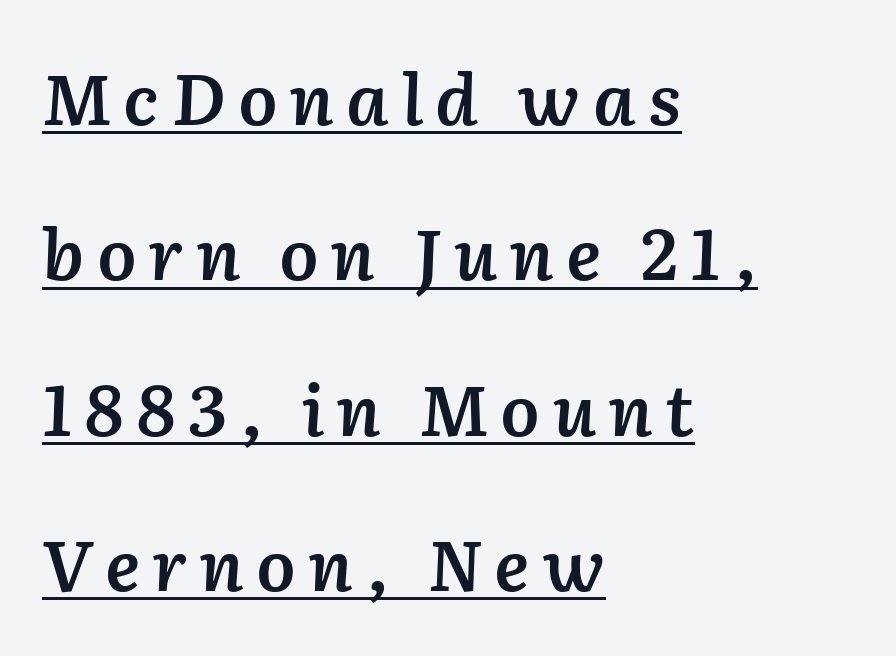
Leftover space on each line is placed entirely after the last word. Somebody hit Ctrl+U on this one — the words are underlined. Spacing verdict: proportional, widths tailored to each character. Notice how the stems are inclined rather than vertical — that's the hallmark of italics. Each new line begins a long way beneath the previous one. On the weight axis this lands at semibold, roughly 600.
